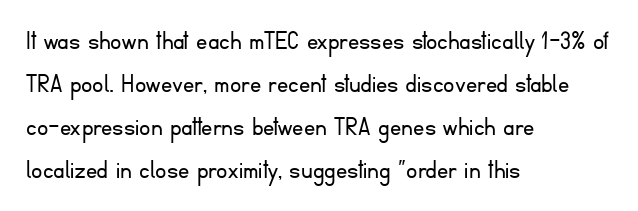
{"serif": "no", "italic": "no", "bold": "no", "weight": "light", "width": "normal", "stroke_contrast": "low", "x_height": "small", "monospaced": "no", "underline": "no", "align": "left", "line_spacing": "normal", "line_spacing_ratio": 1.53, "letter_spacing": "normal", "letter_spacing_em": 0.0, "glyph_px": 28}
